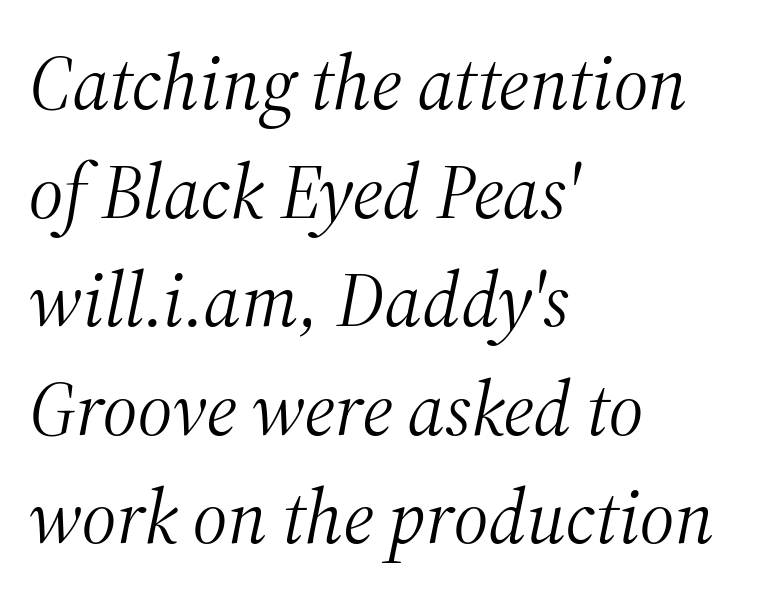
The image shows 77 px light serif type, italic (leaning right); set left-aligned, normal line spacing (1.41x), normal letter spacing, not underlined; medium stroke contrast and a medium x-height.
